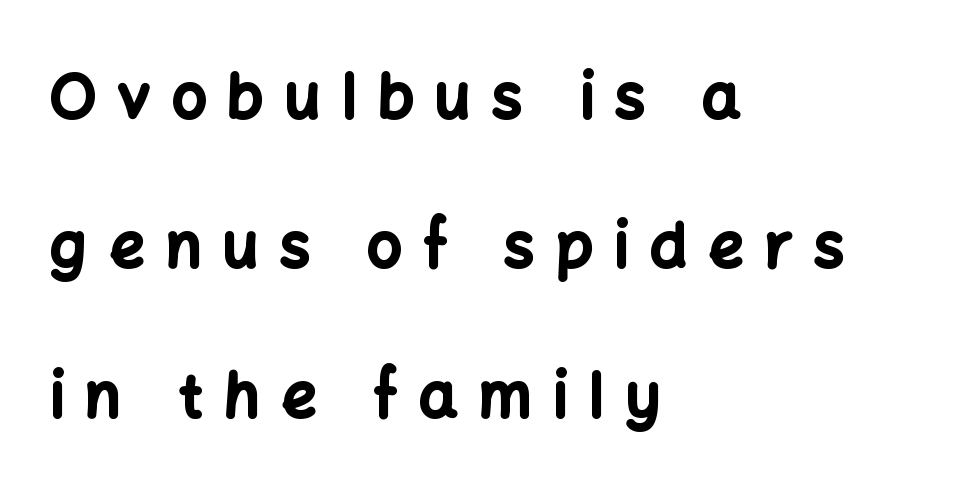
The image shows 61 px bold sans-serif type, upright; set left-aligned, loose line spacing (2.45x), unusually wide letter spacing (+0.35 em), not underlined; low stroke contrast and a medium x-height.
